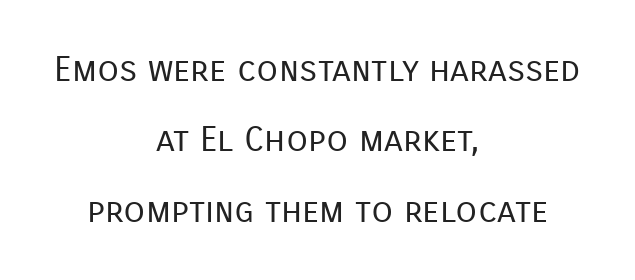
{"serif": "no", "italic": "no", "bold": "no", "weight": "regular", "width": "normal", "stroke_contrast": "low", "x_height": "medium", "monospaced": "no", "underline": "no", "align": "center", "line_spacing": "loose", "line_spacing_ratio": 2.01, "letter_spacing": "normal", "letter_spacing_em": 0.0, "glyph_px": 35}
